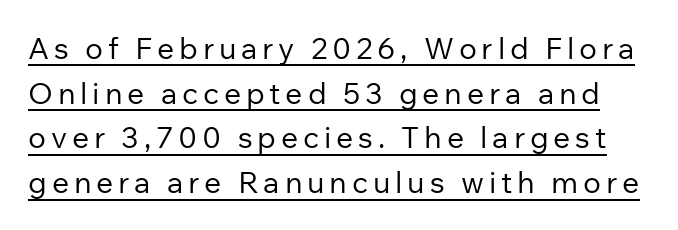
The typeface chosen for these lines omits serifs. Character widths vary here, with narrow letters taking less room than wide ones. Tall strokes in this sample are plumb rather than angled. The specimen includes a rule beneath the text block's lines.
